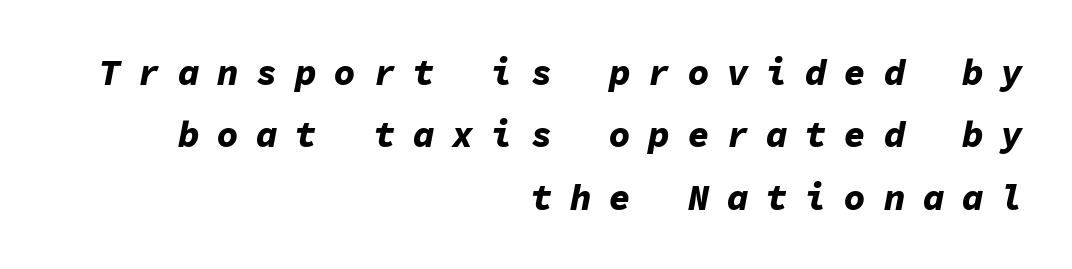
{"italic": "yes", "lean": "right", "slant_degrees": 11, "bold": "yes", "weight": "bold", "width": "normal", "stroke_contrast": "low", "x_height": "medium", "monospaced": "yes", "underline": "no", "align": "right", "line_spacing_ratio": 1.73, "letter_spacing": "wide", "letter_spacing_em": 0.49, "glyph_px": 36}
